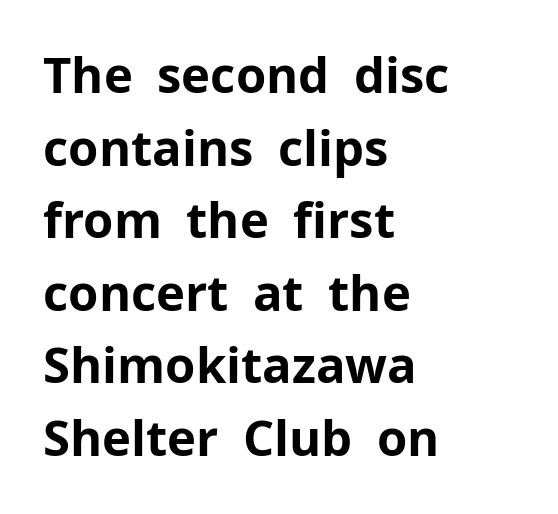
The image shows 49 px bold sans-serif type, upright; set left-aligned, normal line spacing (1.48x), normal letter spacing, not underlined; low stroke contrast and a medium x-height.
